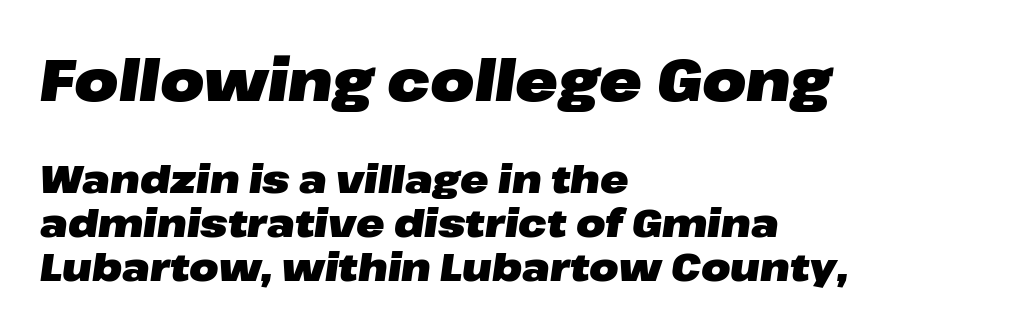
The image shows 57 px heavy, wide type, italic (leaning right); set left-aligned, line spacing 1.16x, normal letter spacing, not underlined; the first (top) block is 1.5x larger; low stroke contrast and a medium x-height.
